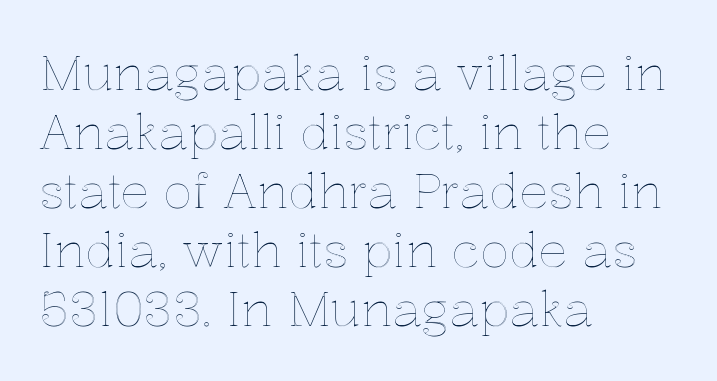
The image shows 48 px text type, upright; set left-aligned, line spacing 1.23x, normal letter spacing, not underlined; a medium x-height.
